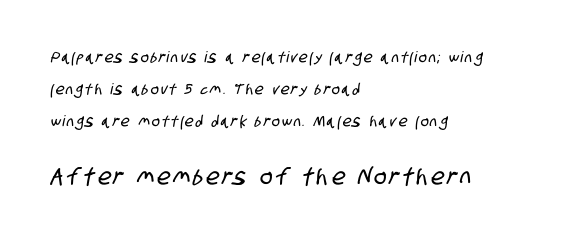
{"underline": "no", "align": "left", "line_spacing": "loose", "line_spacing_ratio": 2.15, "larger_block": "second", "size_ratio": 1.53, "glyph_px": 23}
